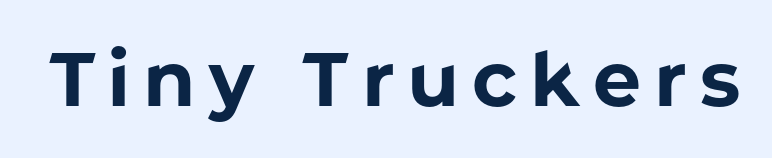
The image shows 76 px bold sans-serif type, upright; set not underlined; low stroke contrast and a medium x-height.
